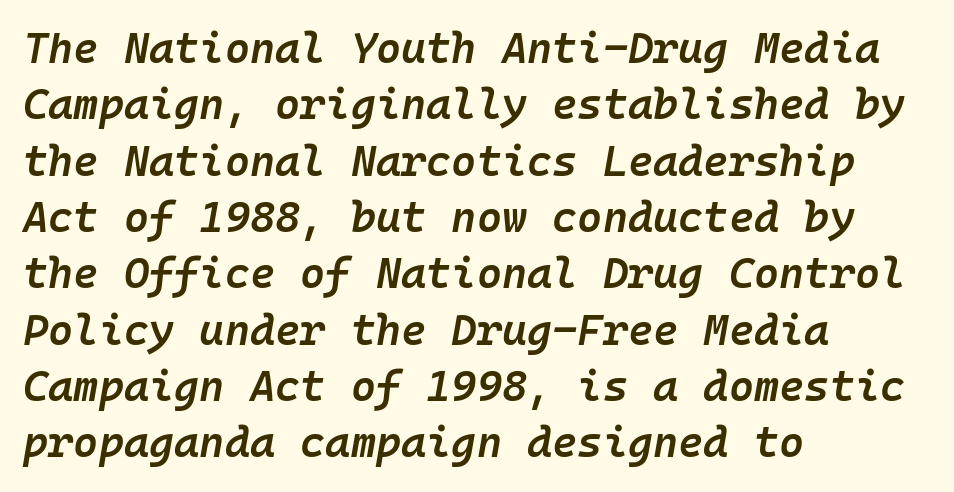
The zone under the glyphs is completely vacant. The typography opts for an oblique posture over an upright one. The letterforms sit shoulder to shoulder at normal distance. Leading matches the norm, producing a regular column. Bold? Not quite — semibold, heavier than regular but stopping short. The rendering uses typewriter-style spacing with identical character cells.
